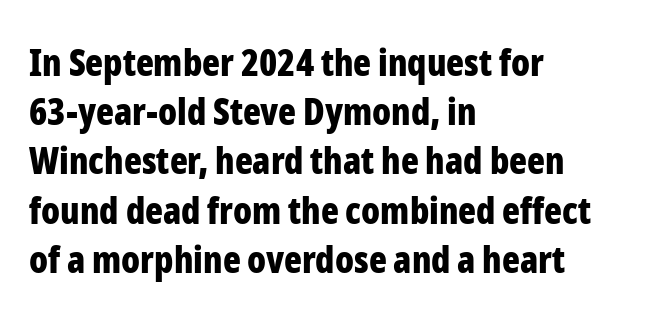
Q: Is the text bold? A: Yes.
Q: Is the text italic (slanted)? A: No, it is upright.
Q: Is the typeface a serif or a sans-serif typeface? A: Sans-serif.
Q: Is the text underlined? A: No.
Q: How is the paragraph aligned? A: Left-aligned.
Q: Is the spacing between letters normal or unusually wide? A: Normal.
Q: Is the spacing between lines tight, normal or loose? A: Normal.
Q: Width (condensed, normal, or wide)? A: Condensed.
Q: Stroke contrast? A: Low.
Q: x-height? A: Medium.
Q: Monospaced? A: No.
